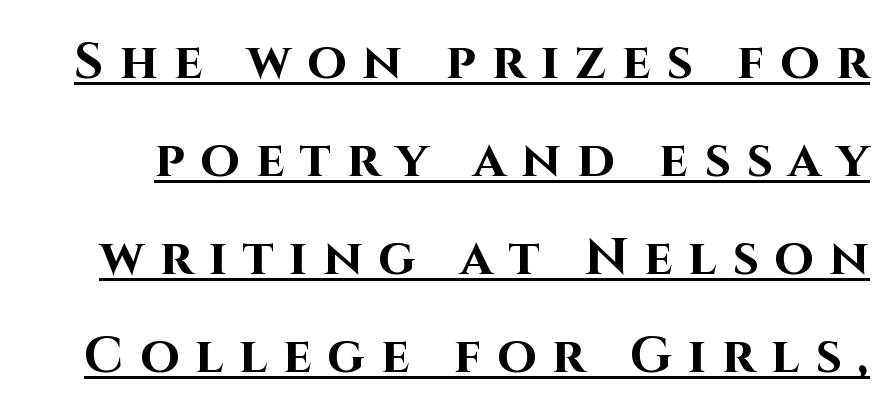
Think of a printed novel: that variable character pitch is what you see here. Line spacing here is loose. Bold? Absolutely — the strokes are thick and heavy. The specimen reads as upright at a glance. Loose tracking; the words dissolve into strings of separated letters. This is underlined copy, the kind a proofreader might mark for attention.
